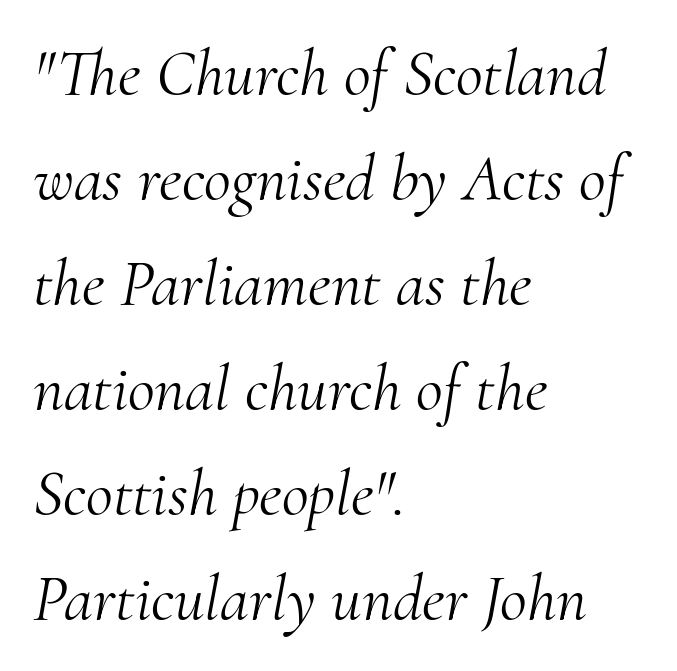
{"serif": "yes", "italic": "yes", "lean": "right", "slant_degrees": 10, "bold": "no", "weight": "light", "width": "normal", "stroke_contrast": "medium", "x_height": "small", "monospaced": "no", "underline": "no", "align": "left", "line_spacing": "normal", "line_spacing_ratio": 1.59, "letter_spacing": "normal", "letter_spacing_em": 0.0, "glyph_px": 66}
